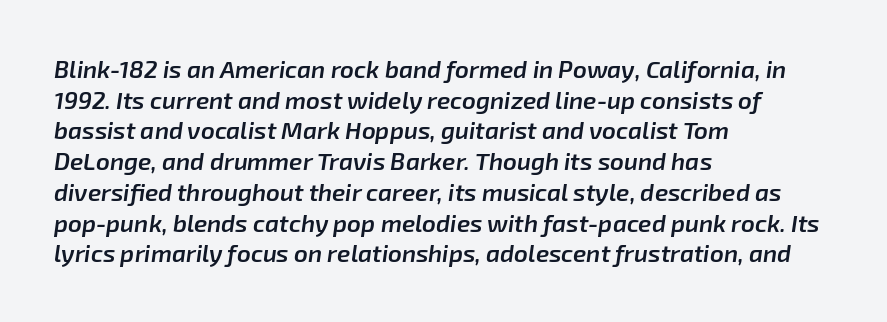
{"italic": "yes", "lean": "right", "slant_degrees": 8, "bold": "semi", "underline": "no", "align": "left", "line_spacing": "normal", "line_spacing_ratio": 1.28, "letter_spacing": "normal", "letter_spacing_em": 0.0, "glyph_px": 24}
